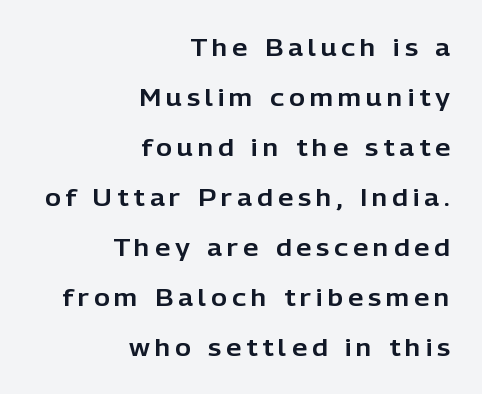
The typesetter chose a ragged-left arrangement here. Inter-character spacing is expanded well beyond the font's built-in metrics. Type without underlining. Unlike italic type, these characters show no tilt at all. Summary of vertical rhythm: relaxed, with wide interline spacing.
